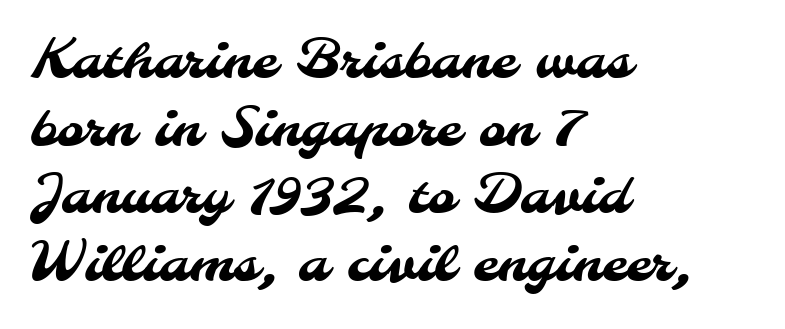
{"serif": "no", "width": "normal", "stroke_contrast": "medium", "x_height": "small", "monospaced": "no", "underline": "no", "align": "left", "line_spacing": "normal", "line_spacing_ratio": 1.3, "letter_spacing": "normal", "letter_spacing_em": 0.0, "glyph_px": 52}
